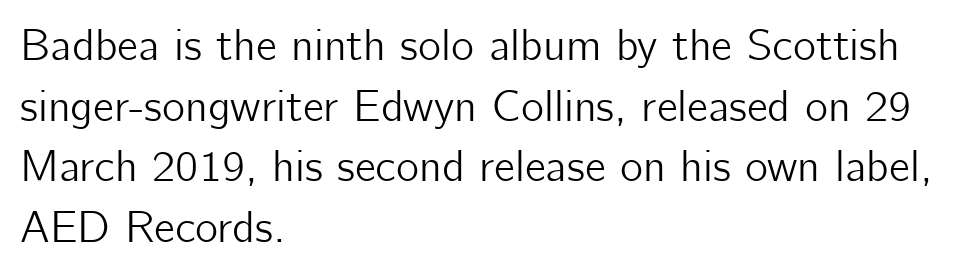
{"serif": "no", "italic": "no", "width": "normal", "stroke_contrast": "low", "x_height": "medium", "monospaced": "no", "underline": "no", "align": "left", "line_spacing": "normal", "line_spacing_ratio": 1.38, "letter_spacing": "normal", "letter_spacing_em": 0.0, "glyph_px": 44}
